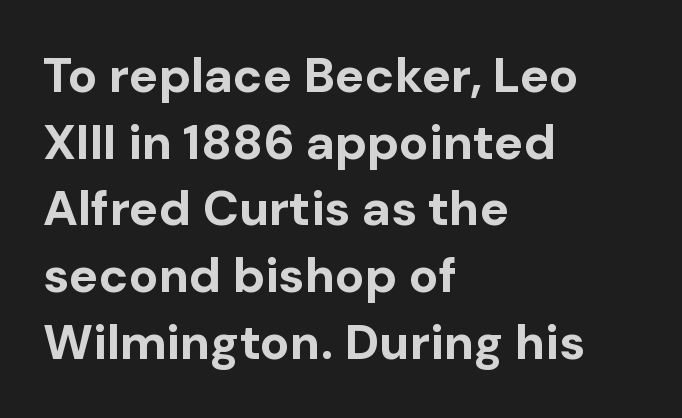
Q: Is the text bold? A: Yes.
Q: Is the text italic (slanted)? A: No, it is upright.
Q: Is the typeface a serif or a sans-serif typeface? A: Sans-serif.
Q: Is the text underlined? A: No.
Q: How is the paragraph aligned? A: Left-aligned.
Q: Is the spacing between letters normal or unusually wide? A: Normal.
Q: Is the spacing between lines tight, normal or loose? A: Normal.
Q: Width (condensed, normal, or wide)? A: Normal.
Q: Stroke contrast? A: Low.
Q: x-height? A: Medium.
Q: Monospaced? A: No.
